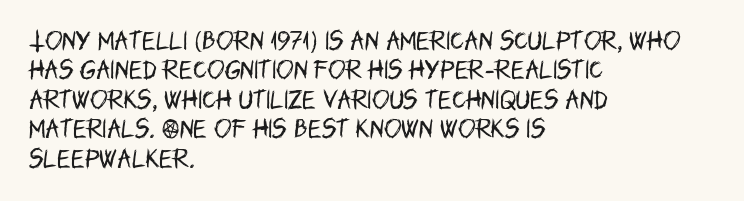
Q: Is the text bold? A: No.
Q: Is the text italic (slanted)? A: No, it is upright.
Q: Is the text underlined? A: No.
Q: How is the paragraph aligned? A: Left-aligned.
Q: Is the spacing between letters normal or unusually wide? A: Normal.
Q: Is the spacing between lines tight, normal or loose? A: Normal.
